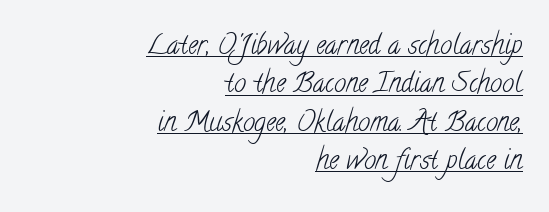
The image shows 27 px text type; set right-aligned, normal line spacing (1.42x), normal letter spacing, underlined.
